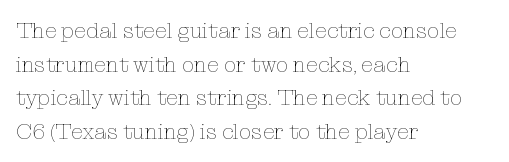
Q: Is the text bold? A: No.
Q: Is the text italic (slanted)? A: No, it is upright.
Q: Is the text underlined? A: No.
Q: How is the paragraph aligned? A: Left-aligned.
Q: Is the spacing between letters normal or unusually wide? A: Normal.
Q: Is the spacing between lines tight, normal or loose? A: Normal.
